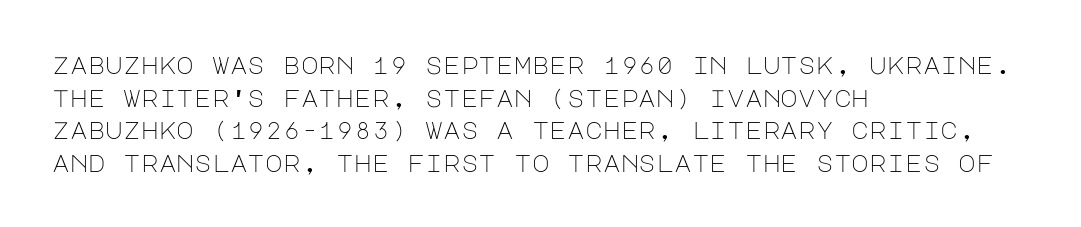
Q: Is the text bold? A: No.
Q: Is the text italic (slanted)? A: No, it is upright.
Q: Is the text underlined? A: No.
Q: How is the paragraph aligned? A: Left-aligned.
Q: Is the spacing between letters normal or unusually wide? A: Normal.
Q: Is the spacing between lines tight, normal or loose? A: Normal.
